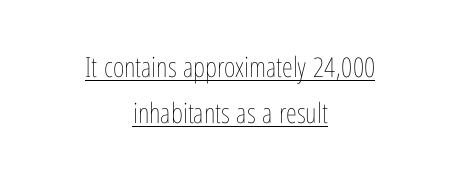
{"italic": "no", "bold": "no", "weight": "thin", "width": "condensed", "stroke_contrast": "low", "x_height": "medium", "monospaced": "no", "underline": "yes", "align": "center", "line_spacing": "normal", "line_spacing_ratio": 1.65, "letter_spacing": "normal", "letter_spacing_em": 0.0, "glyph_px": 28}
